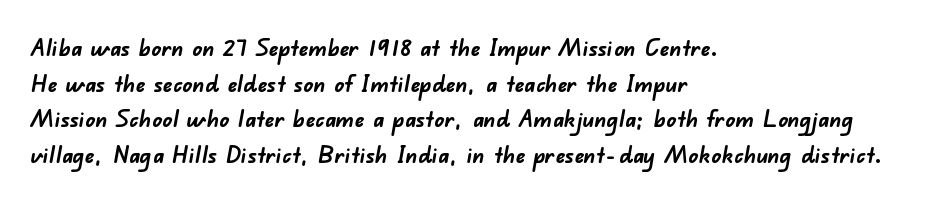
Weight: bold. Reading down the column, the eye jumps a familiar distance to each next line. The typesetter chose a ragged-right arrangement here. Clear beneath every line of the passage. Default kerning and tracking; the words read as compact shapes.
